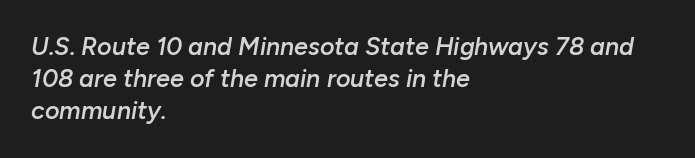
The image shows 25 px text type, italic (leaning right); set left-aligned, normal line spacing (1.29x), normal letter spacing, not underlined.
